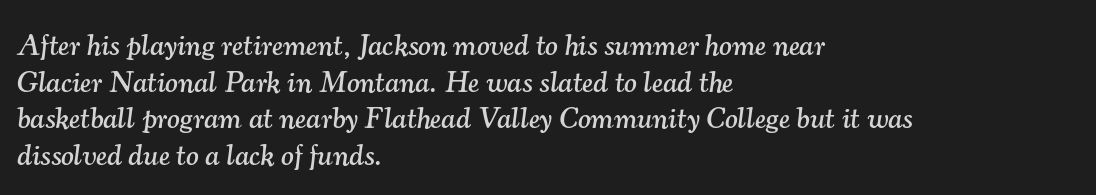
Q: Is the text italic (slanted)? A: Yes, it leans right by about 7 degrees.
Q: Is the typeface a serif or a sans-serif typeface? A: Serif.
Q: Is the text underlined? A: No.
Q: How is the paragraph aligned? A: Left-aligned.
Q: Is the spacing between letters normal or unusually wide? A: Normal.
Q: Width (condensed, normal, or wide)? A: Normal.
Q: Stroke contrast? A: Medium.
Q: x-height? A: Small.
Q: Monospaced? A: No.
